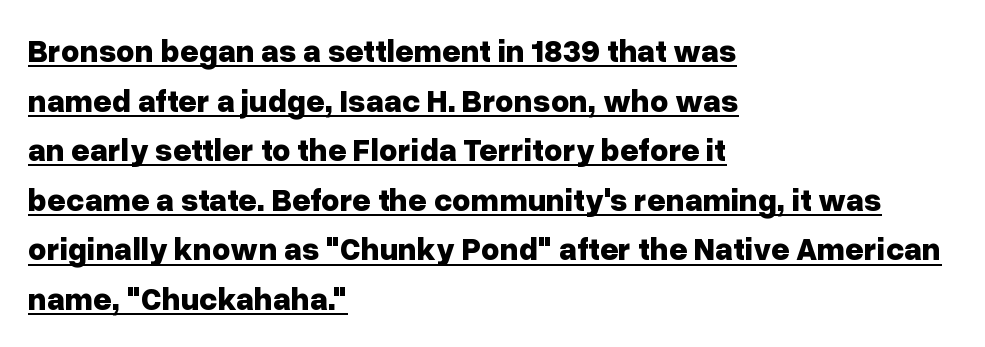
This sample carries an underscore along the baseline area. Nothing unusual about the tracking: characters are spaced as the font intends. Which margin do the lines hug? The left one — the right edge is uneven. The specimen reads as upright at a glance. Typesetter's note: full bold, strokes at maximum text heaviness. Looks like regular typesetting: each glyph gets only the width it needs.
